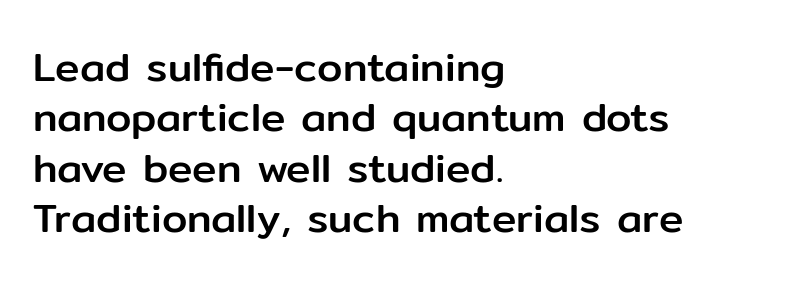
Q: Is the text italic (slanted)? A: No, it is upright.
Q: Is the typeface a serif or a sans-serif typeface? A: Sans-serif.
Q: Is the text underlined? A: No.
Q: How is the paragraph aligned? A: Left-aligned.
Q: Is the spacing between letters normal or unusually wide? A: Normal.
Q: Width (condensed, normal, or wide)? A: Normal.
Q: Stroke contrast? A: Low.
Q: x-height? A: Medium.
Q: Monospaced? A: No.
